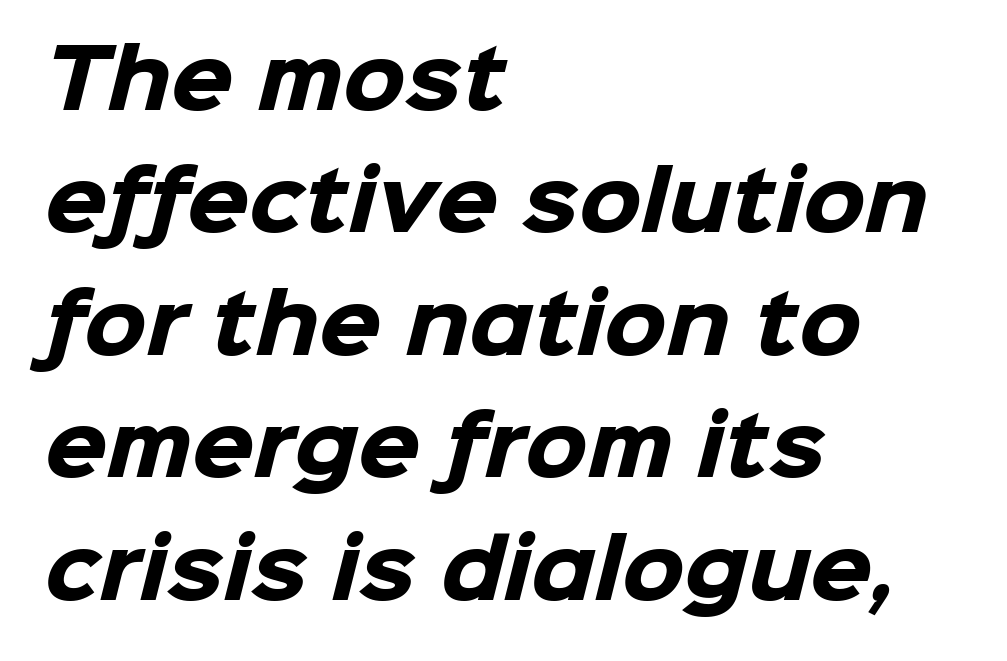
Q: Is the text bold? A: Yes.
Q: Is the typeface a serif or a sans-serif typeface? A: Sans-serif.
Q: Is the text underlined? A: No.
Q: How is the paragraph aligned? A: Left-aligned.
Q: Is the spacing between letters normal or unusually wide? A: Normal.
Q: Is the spacing between lines tight, normal or loose? A: Normal.
Q: Width (condensed, normal, or wide)? A: Normal.
Q: Stroke contrast? A: Low.
Q: x-height? A: Medium.
Q: Monospaced? A: No.
